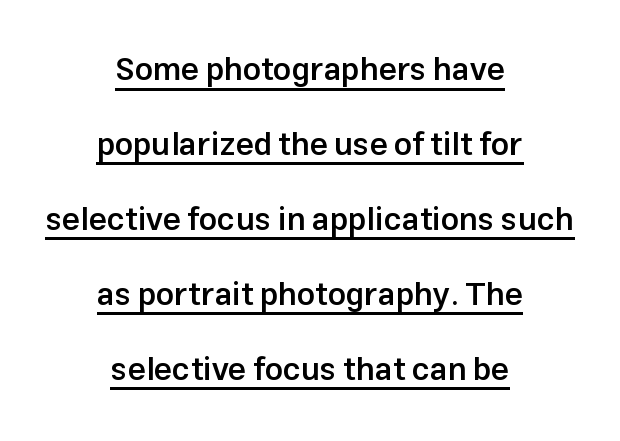
Looks like regular typesetting: each glyph gets only the width it needs. Does the leading feel generous? Absolutely, it's lavish. Quick note: underline on. Moderately thickened strokes mark this as semibold type.
